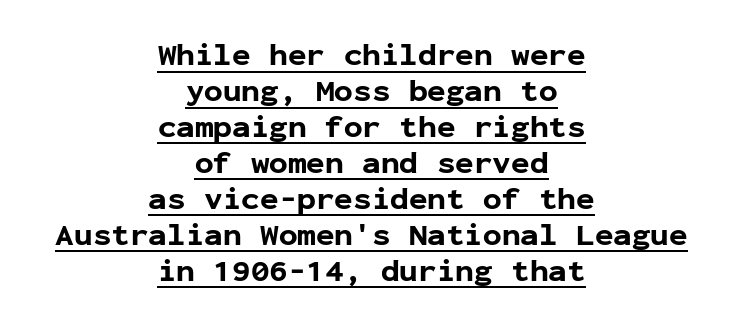
Q: Is the text bold? A: Yes.
Q: Is the text italic (slanted)? A: No, it is upright.
Q: Is the typeface a serif or a sans-serif typeface? A: Sans-serif.
Q: Is the text underlined? A: Yes.
Q: How is the paragraph aligned? A: Centered.
Q: Is the spacing between letters normal or unusually wide? A: Normal.
Q: Width (condensed, normal, or wide)? A: Normal.
Q: Stroke contrast? A: Low.
Q: x-height? A: Medium.
Q: Monospaced? A: Yes.
